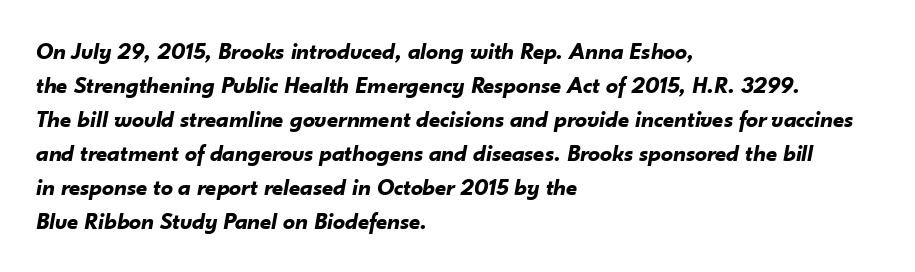
Rendered with sloped, italic letterforms. These lines stack with their left ends in a neat column. Notice how thick the strokes are: this is what a full bold looks like. Lines of text with bare space underneath. The vertical gap from one line to the next is medium.
